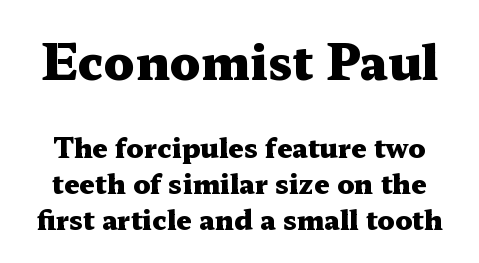
{"serif": "yes", "italic": "no", "bold": "yes", "weight": "heavy", "width": "wide", "stroke_contrast": "medium", "x_height": "medium", "monospaced": "no", "underline": "no", "line_spacing": "normal", "line_spacing_ratio": 1.33, "letter_spacing": "normal", "letter_spacing_em": 0.0, "larger_block": "first", "size_ratio": 1.78, "glyph_px": 48}
